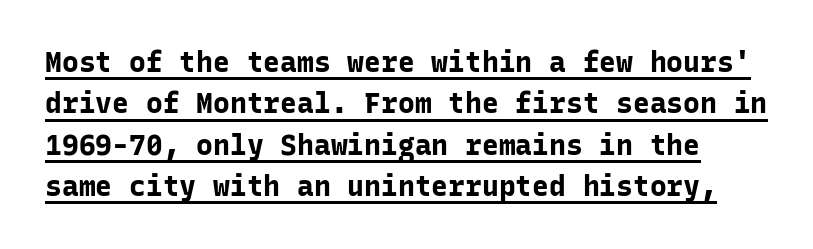
The image shows 28 px bold sans-serif type, upright, monospaced; set normal line spacing (1.48x), normal letter spacing, underlined; low stroke contrast and a medium x-height.
